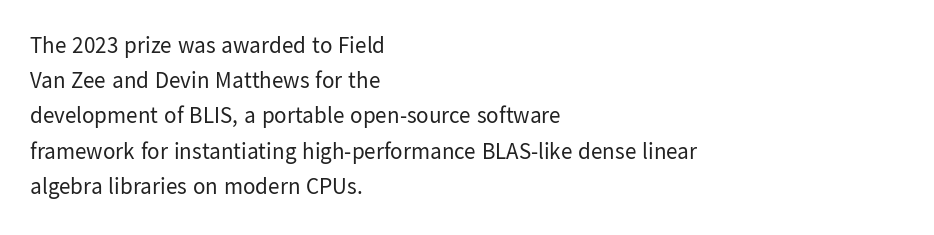
{"italic": "no", "bold": "no", "underline": "no", "align": "left", "line_spacing": "normal", "line_spacing_ratio": 1.53, "letter_spacing": "normal", "letter_spacing_em": 0.0, "glyph_px": 23}
